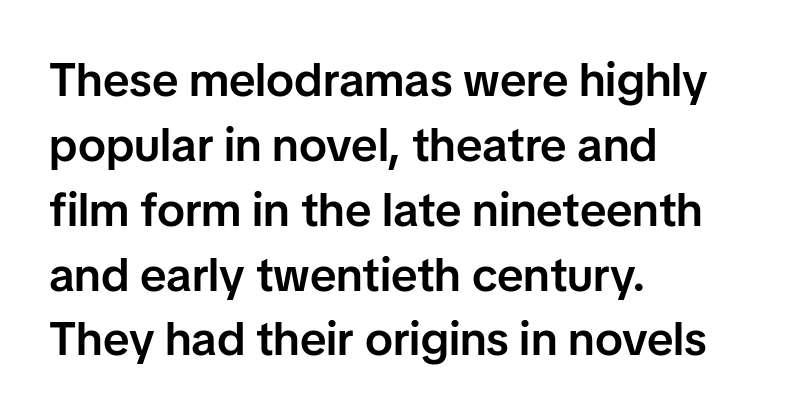
The image shows 47 px semibold sans-serif type, upright; set left-aligned, normal line spacing (1.38x), normal letter spacing, not underlined; low stroke contrast and a medium x-height.
